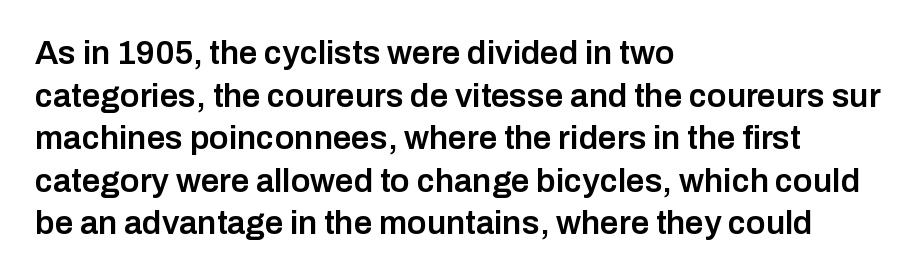
The image shows 33 px semibold sans-serif type, upright; set left-aligned, normal line spacing (1.29x), normal letter spacing, not underlined; low stroke contrast and a medium x-height.
